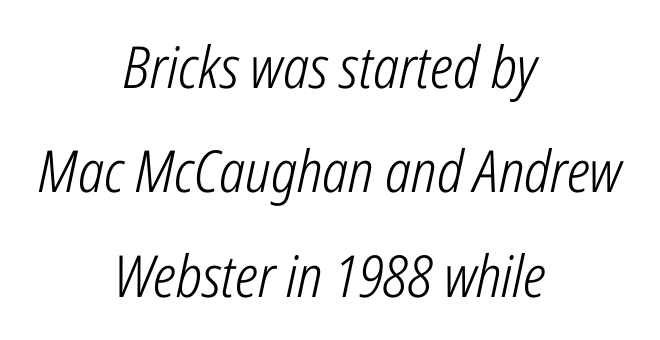
The image shows 58 px light, condensed type, italic (leaning right); set centered, line spacing 1.8x, normal letter spacing, not underlined; low stroke contrast and a medium x-height.
